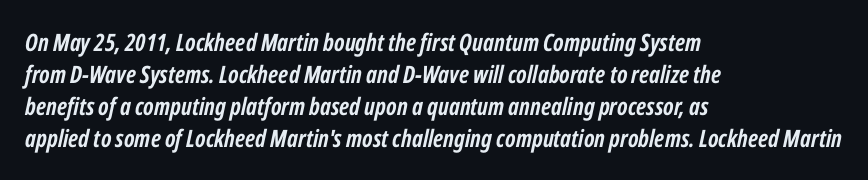
Each row of text sits above clean, open space. These lines sit exactly where default settings would place them. The whole block is typeset with a tilt. The face used here has the dense, thick strokes of a bold.
